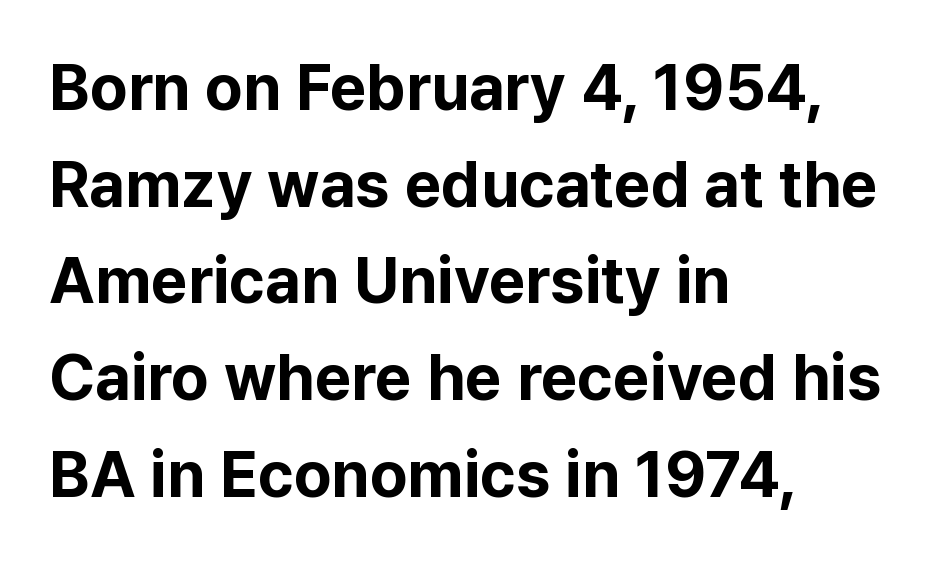
Q: Is the text bold? A: Yes.
Q: Is the text italic (slanted)? A: No, it is upright.
Q: Is the typeface a serif or a sans-serif typeface? A: Sans-serif.
Q: Is the text underlined? A: No.
Q: How is the paragraph aligned? A: Left-aligned.
Q: Is the spacing between letters normal or unusually wide? A: Normal.
Q: Is the spacing between lines tight, normal or loose? A: Normal.
Q: Width (condensed, normal, or wide)? A: Normal.
Q: Stroke contrast? A: Low.
Q: x-height? A: Medium.
Q: Monospaced? A: No.
